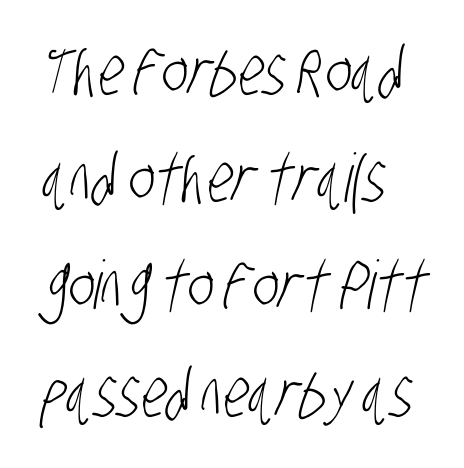
The image shows 67 px light, condensed sans-serif type; set left-aligned, normal line spacing (1.6x), normal letter spacing, not underlined; low stroke contrast and a large x-height.
